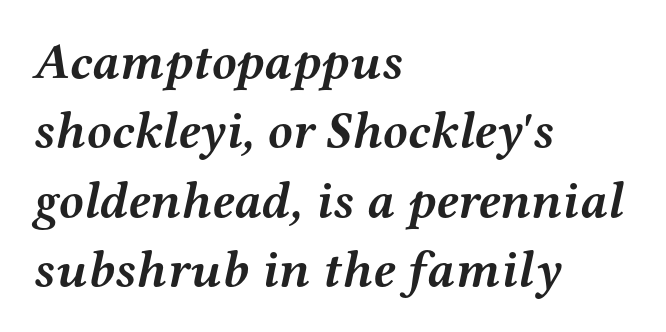
{"serif": "yes", "italic": "yes", "lean": "right", "slant_degrees": 12, "bold": "yes", "weight": "semibold", "width": "wide", "stroke_contrast": "medium", "x_height": "medium", "monospaced": "no", "underline": "no", "align": "left", "line_spacing": "normal", "line_spacing_ratio": 1.36, "letter_spacing": "normal", "letter_spacing_em": 0.0, "glyph_px": 51}
